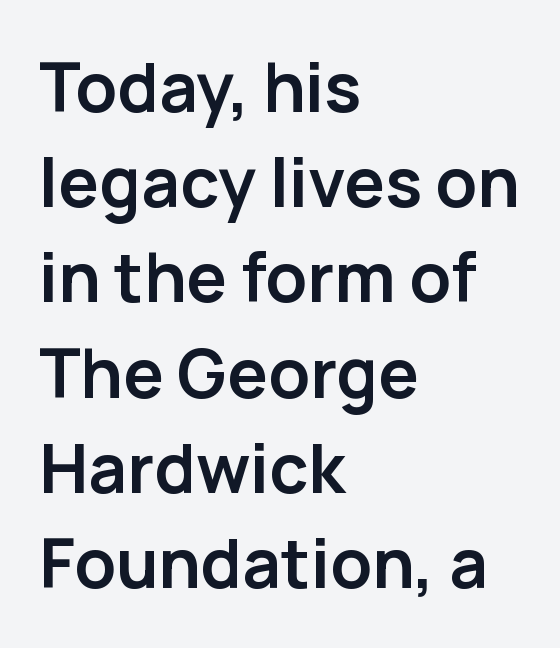
Q: Is the text bold? A: Yes.
Q: Is the text italic (slanted)? A: No, it is upright.
Q: Is the typeface a serif or a sans-serif typeface? A: Sans-serif.
Q: Is the text underlined? A: No.
Q: How is the paragraph aligned? A: Left-aligned.
Q: Is the spacing between letters normal or unusually wide? A: Normal.
Q: Is the spacing between lines tight, normal or loose? A: Normal.
Q: Width (condensed, normal, or wide)? A: Normal.
Q: Stroke contrast? A: Low.
Q: x-height? A: Medium.
Q: Monospaced? A: No.
